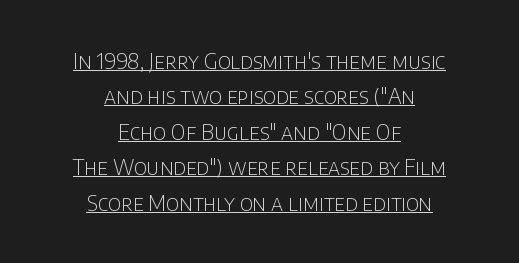
The image shows 21 px text type, upright; set centered, normal line spacing (1.69x), normal letter spacing, underlined.
